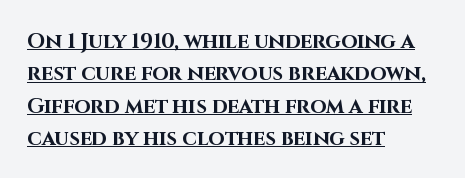
The image shows 21 px bold type, upright; set left-aligned, normal line spacing (1.54x), normal letter spacing, underlined.
